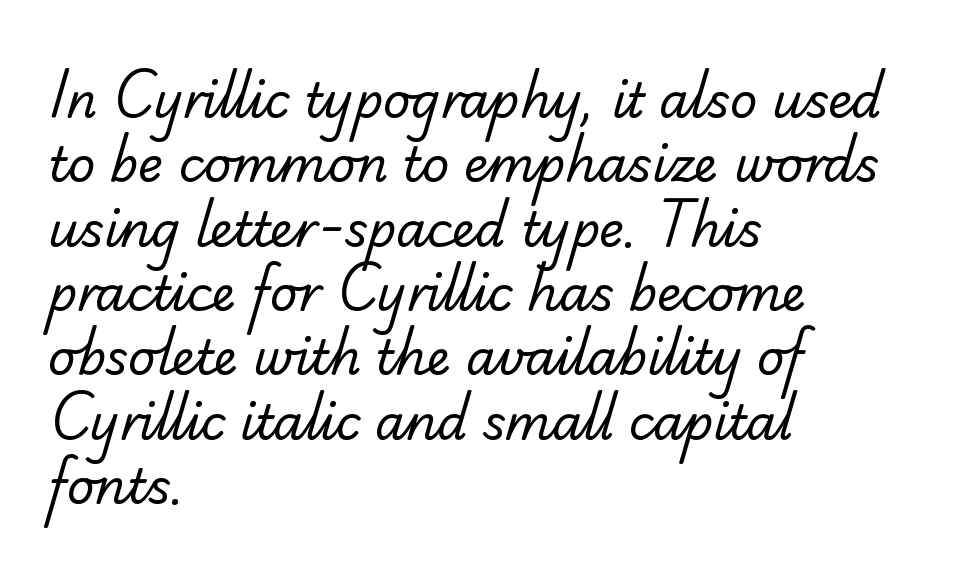
{"serif": "no", "bold": "no", "weight": "regular", "width": "normal", "stroke_contrast": "low", "x_height": "small", "monospaced": "no", "underline": "no", "align": "left", "line_spacing": "normal", "line_spacing_ratio": 1.34, "letter_spacing": "normal", "letter_spacing_em": 0.0, "glyph_px": 48}
